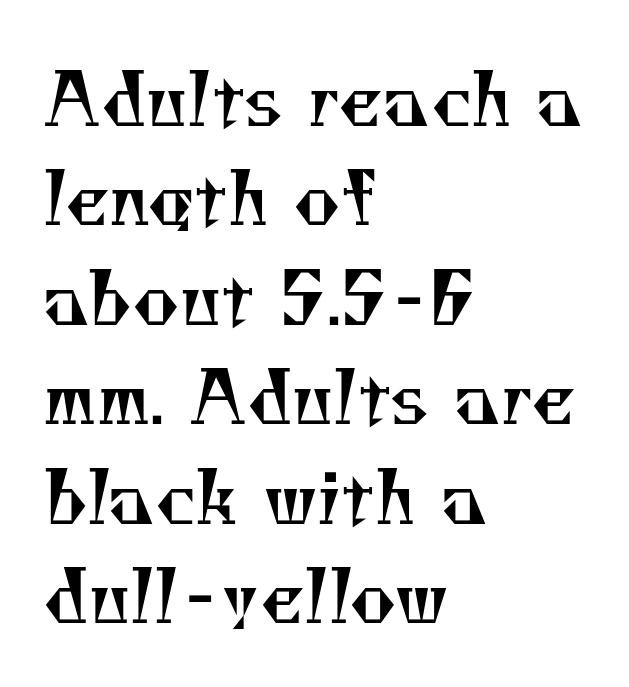
Q: Is the text bold? A: No.
Q: Is the typeface a serif or a sans-serif typeface? A: Serif.
Q: Is the text underlined? A: No.
Q: How is the paragraph aligned? A: Left-aligned.
Q: Is the spacing between letters normal or unusually wide? A: Normal.
Q: Is the spacing between lines tight, normal or loose? A: Normal.
Q: Width (condensed, normal, or wide)? A: Normal.
Q: Stroke contrast? A: Medium.
Q: x-height? A: Small.
Q: Monospaced? A: No.
